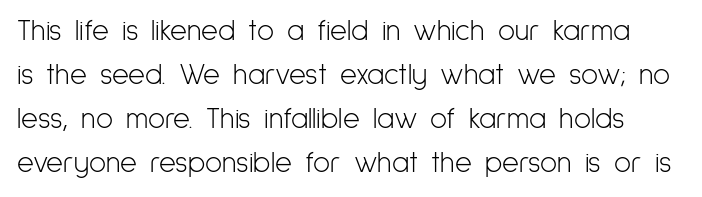
The image shows 29 px light, condensed sans-serif type, upright; set normal line spacing (1.52x), normal letter spacing, not underlined; low stroke contrast and a medium x-height.
